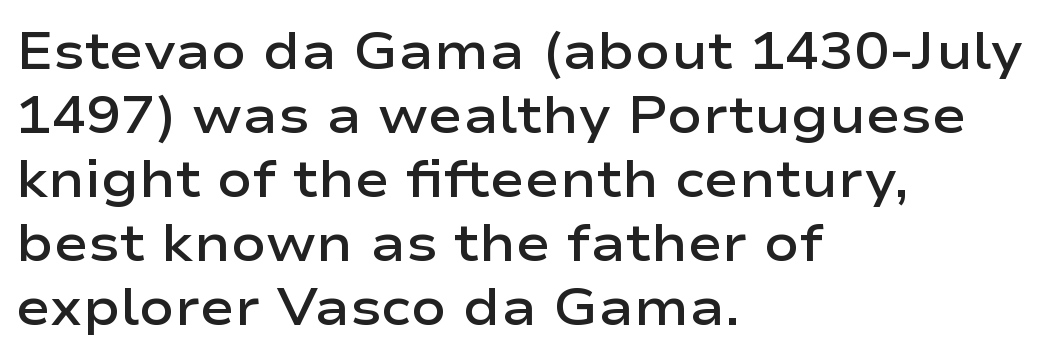
{"serif": "no", "italic": "no", "bold": "semi", "weight": "semibold", "width": "wide", "stroke_contrast": "low", "x_height": "medium", "monospaced": "no", "underline": "no", "align": "left", "line_spacing_ratio": 1.23, "letter_spacing": "normal", "letter_spacing_em": 0.0, "glyph_px": 52}
